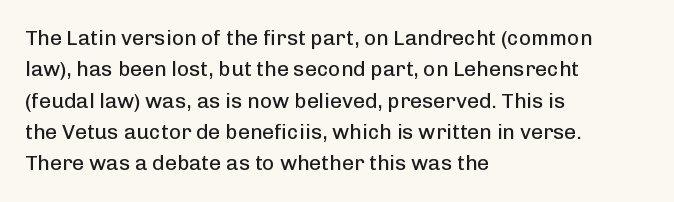
The image shows 21 px text type, upright; set left-aligned, normal line spacing (1.49x), normal letter spacing, not underlined.
